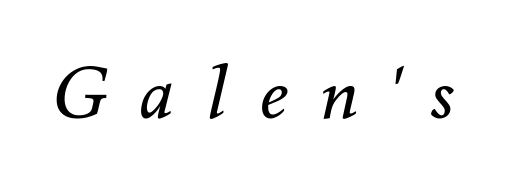
The specimen reads as italic at a glance. Spacing verdict: proportional, widths tailored to each character. The baseline area is clear. Ink coverage per letter is moderate at most. How are the letters spaced? Widely, with obvious added tracking.
